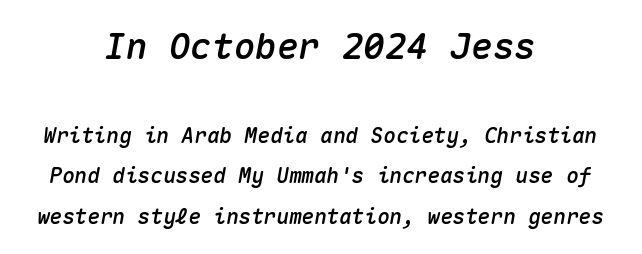
The face used here is monospaced, like something from a code editor. The face used here appears at its bigger size in the upper chunk. You can tell it's italic because the verticals aren't actually vertical. Alignment: centered. Each word holds together tightly as a unit, with standard inter-letter gaps. Just letters on the line, the space beneath them empty.
